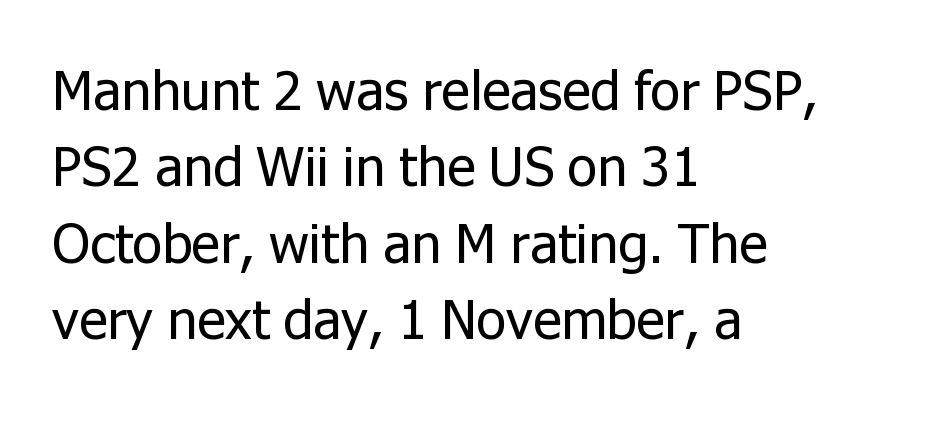
Q: Is the text bold? A: No.
Q: Is the text italic (slanted)? A: No, it is upright.
Q: Is the typeface a serif or a sans-serif typeface? A: Sans-serif.
Q: Is the text underlined? A: No.
Q: How is the paragraph aligned? A: Left-aligned.
Q: Is the spacing between letters normal or unusually wide? A: Normal.
Q: Is the spacing between lines tight, normal or loose? A: Normal.
Q: Width (condensed, normal, or wide)? A: Normal.
Q: Stroke contrast? A: Low.
Q: x-height? A: Medium.
Q: Monospaced? A: No.
